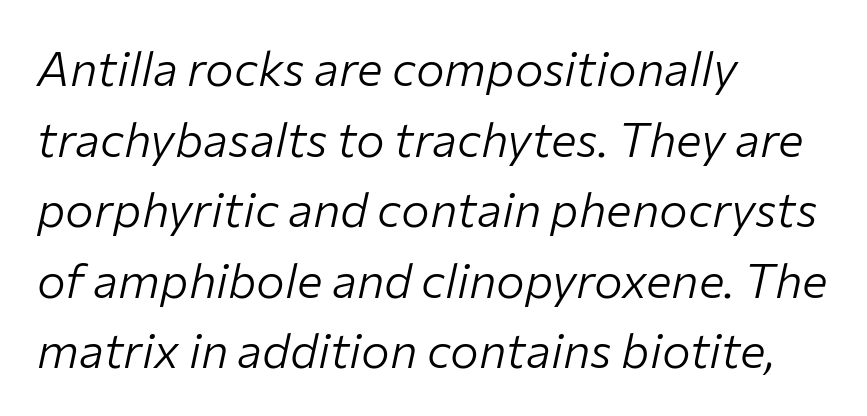
{"italic": "yes", "lean": "right", "slant_degrees": 12, "bold": "no", "weight": "light", "width": "normal", "stroke_contrast": "low", "x_height": "medium", "monospaced": "no", "underline": "no", "align": "left", "line_spacing": "normal", "line_spacing_ratio": 1.47, "letter_spacing": "normal", "letter_spacing_em": 0.0, "glyph_px": 48}
